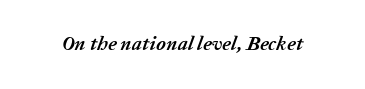
{"italic": "yes", "lean": "right", "slant_degrees": 20, "bold": "yes", "underline": "no", "letter_spacing": "normal", "letter_spacing_em": 0.0, "glyph_px": 20}
